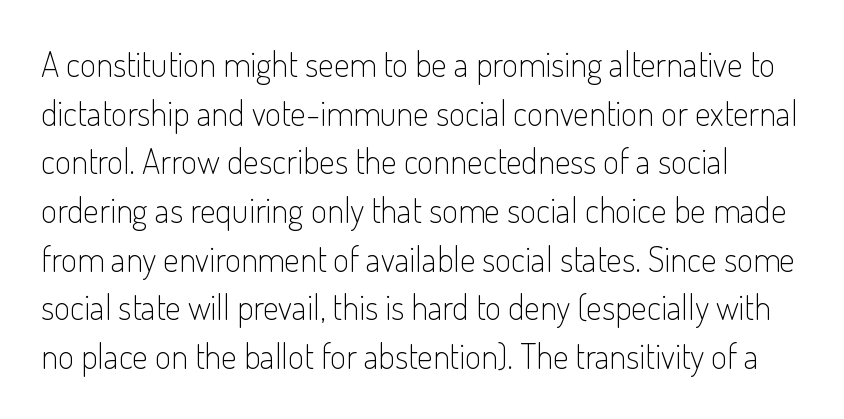
This sample has the flowing, uneven cadence of proportional lettering. Quick note: not italic, upright. The typeface chosen for these lines omits serifs. This sample uses plain, unmodified letter spacing. Each stroke keeps to a modest, everyday thickness or less. The vertical gap from one line to the next is medium.
